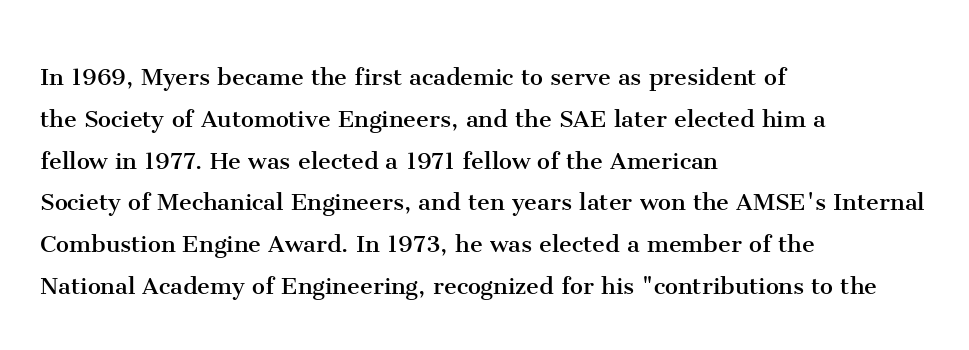
Bold? No — there's no thickening of the strokes. Check the space under the baseline: it is left empty. You could not count columns in this text — the font is proportionally spaced. Compared with a centered layout, this one pins lines to the left instead.
